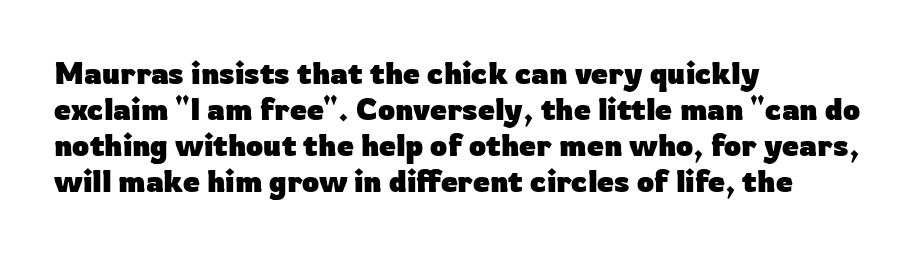
Q: Is the text bold? A: Yes.
Q: Is the text italic (slanted)? A: No, it is upright.
Q: Is the typeface a serif or a sans-serif typeface? A: Sans-serif.
Q: Is the text underlined? A: No.
Q: How is the paragraph aligned? A: Left-aligned.
Q: Is the spacing between letters normal or unusually wide? A: Normal.
Q: Width (condensed, normal, or wide)? A: Normal.
Q: Stroke contrast? A: Low.
Q: x-height? A: Medium.
Q: Monospaced? A: No.
